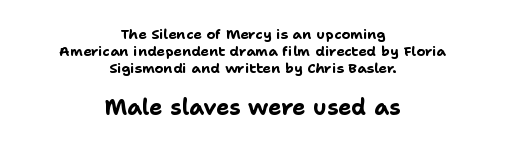
The image shows 22 px bold type, upright; set centered, line spacing 1.21x, normal letter spacing, not underlined; the second (bottom) block is 1.57x larger.
